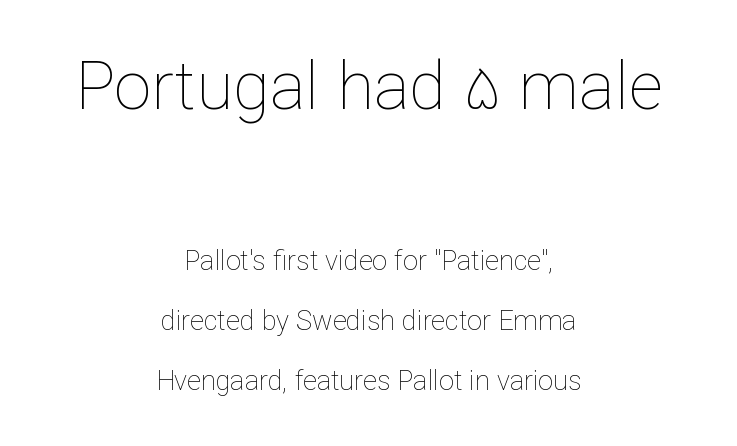
The image shows 67 px thin type, upright; set centered, loose line spacing (2.22x), normal letter spacing, not underlined; the first (top) block is 2.48x larger; low stroke contrast and a medium x-height.
